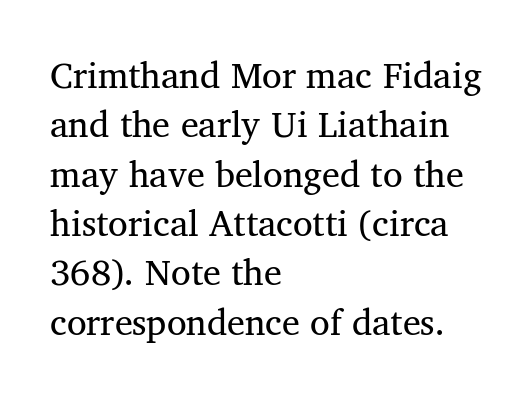
{"serif": "yes", "italic": "no", "bold": "no", "weight": "regular", "width": "normal", "stroke_contrast": "medium", "x_height": "medium", "monospaced": "no", "underline": "no", "align": "left", "line_spacing": "normal", "line_spacing_ratio": 1.37, "letter_spacing": "normal", "letter_spacing_em": 0.0, "glyph_px": 36}
